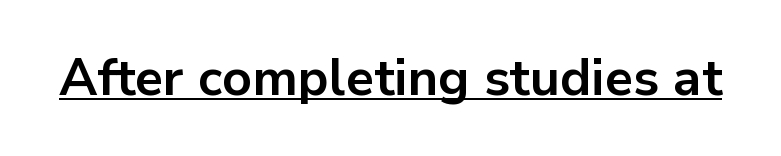
The image shows 51 px bold sans-serif type, upright; set normal letter spacing, underlined; low stroke contrast and a medium x-height.
